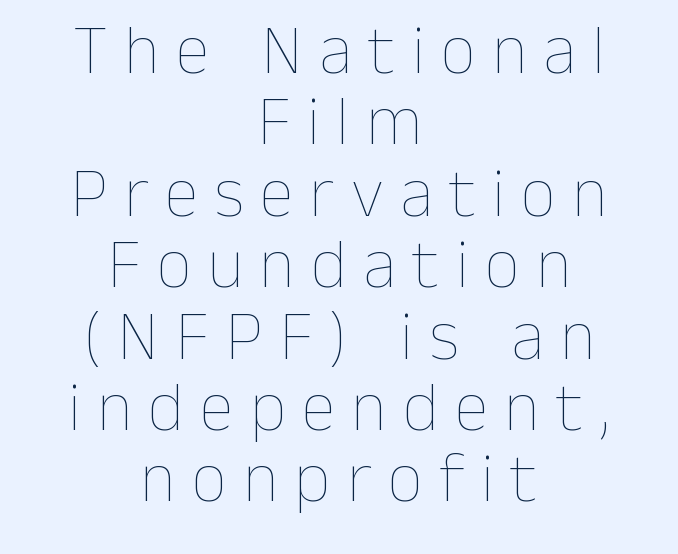
Q: Is the text bold? A: No.
Q: Is the text italic (slanted)? A: No, it is upright.
Q: Is the text underlined? A: No.
Q: How is the paragraph aligned? A: Centered.
Q: Is the spacing between letters normal or unusually wide? A: Unusually wide.
Q: Is the spacing between lines tight, normal or loose? A: Tight.
Q: Width (condensed, normal, or wide)? A: Normal.
Q: Stroke contrast? A: Low.
Q: x-height? A: Medium.
Q: Monospaced? A: No.
